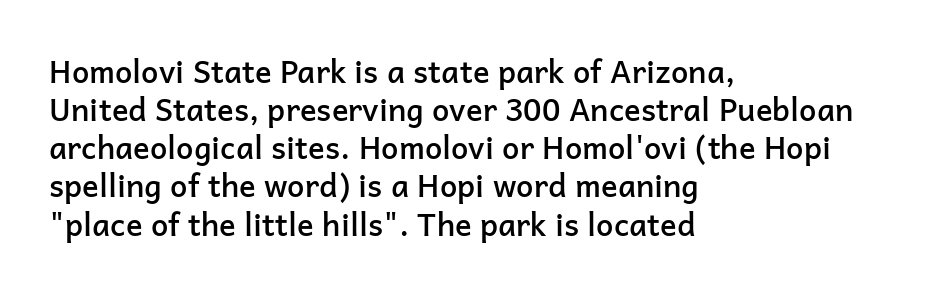
Which margin do the lines hug? The left one — the right edge is uneven. The glyphs in this specimen are sans serif. Just letters on the line, the space beneath them empty. Tall strokes in this sample are plumb rather than angled.
